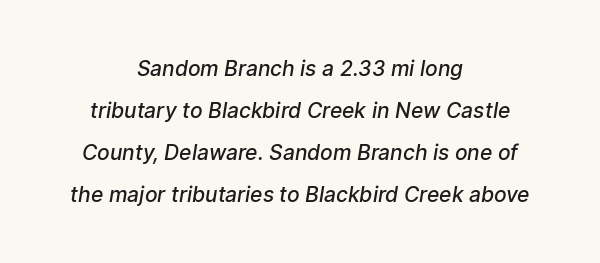
The image shows 21 px text type; set centered, loose line spacing (2.0x), normal letter spacing, not underlined.
